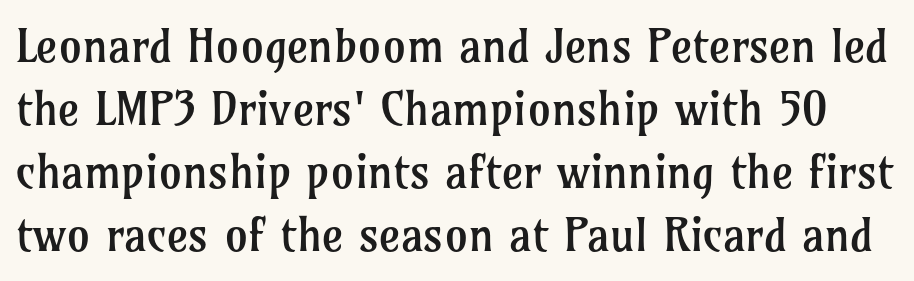
The face used here is seriffed, in the tradition of book romans. Is there much room between lines? A standard amount, neither cramped nor airy. Spacing verdict: proportional, widths tailored to each character. The words here are not underlined.
